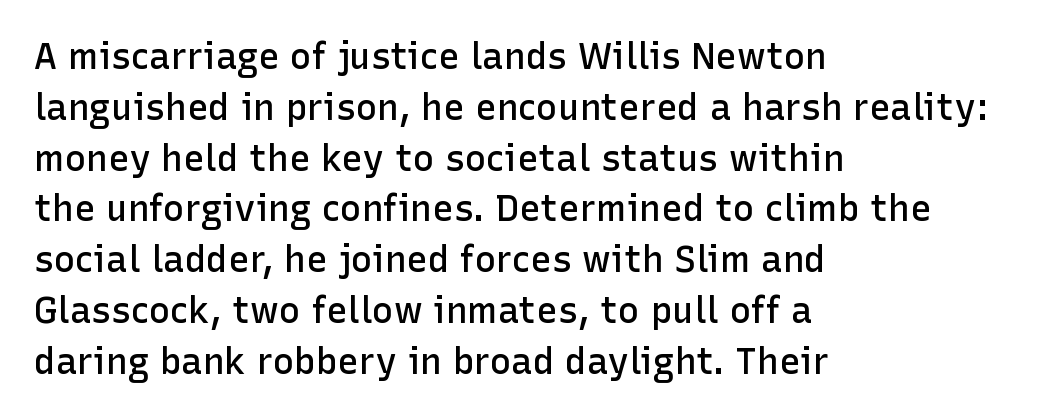
Q: Is the text bold? A: Semi-bold.
Q: Is the text italic (slanted)? A: No, it is upright.
Q: Is the typeface a serif or a sans-serif typeface? A: Sans-serif.
Q: Is the text underlined? A: No.
Q: How is the paragraph aligned? A: Left-aligned.
Q: Is the spacing between letters normal or unusually wide? A: Normal.
Q: Is the spacing between lines tight, normal or loose? A: Normal.
Q: Width (condensed, normal, or wide)? A: Normal.
Q: Stroke contrast? A: Low.
Q: x-height? A: Medium.
Q: Monospaced? A: No.
